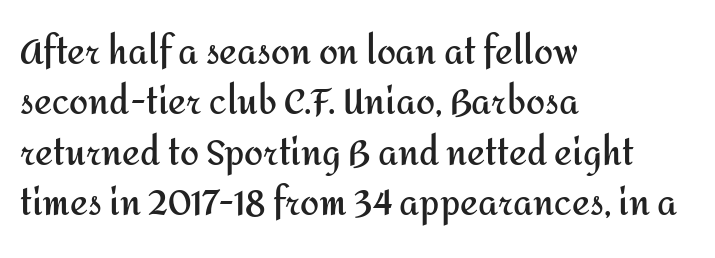
{"serif": "no", "italic": "no", "bold": "yes", "weight": "semibold", "width": "normal", "stroke_contrast": "medium", "x_height": "medium", "monospaced": "no", "underline": "no", "align": "left", "line_spacing": "normal", "line_spacing_ratio": 1.48, "letter_spacing": "normal", "letter_spacing_em": 0.0, "glyph_px": 34}
